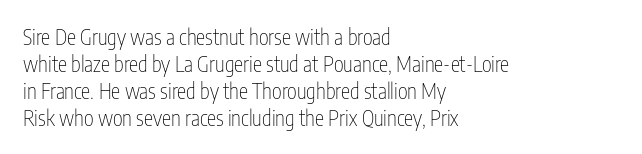
The image shows 21 px text type, upright; set left-aligned, normal line spacing (1.28x), normal letter spacing, not underlined.
